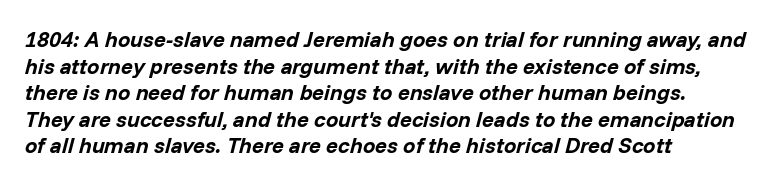
The words here are not underlined. Its strokes are broad and dark, the hallmark of bold type. Does extra space separate the letters? No, they use regular spacing. Does the lettering tilt? It does — this is italic. Short and long lines alike share a common starting point at left.
